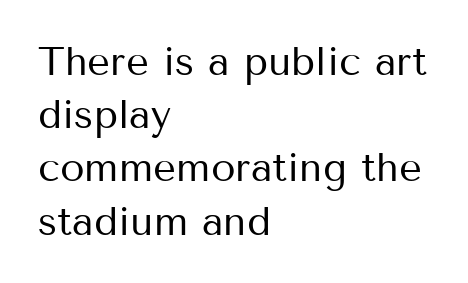
Q: Is the text bold? A: No.
Q: Is the text italic (slanted)? A: No, it is upright.
Q: Is the typeface a serif or a sans-serif typeface? A: Sans-serif.
Q: Is the text underlined? A: No.
Q: How is the paragraph aligned? A: Left-aligned.
Q: Is the spacing between letters normal or unusually wide? A: Normal.
Q: Is the spacing between lines tight, normal or loose? A: Normal.
Q: Width (condensed, normal, or wide)? A: Normal.
Q: Stroke contrast? A: Medium.
Q: x-height? A: Medium.
Q: Monospaced? A: No.
